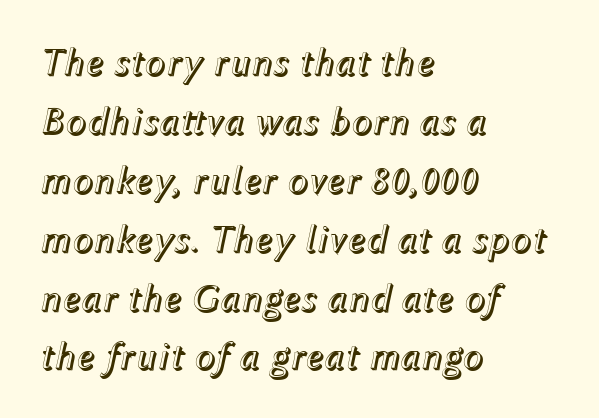
{"italic": "yes", "lean": "right", "slant_degrees": 12, "width": "normal", "x_height": "medium", "monospaced": "no", "underline": "no", "align": "left", "line_spacing": "normal", "line_spacing_ratio": 1.51, "letter_spacing": "normal", "letter_spacing_em": 0.0, "glyph_px": 39}
